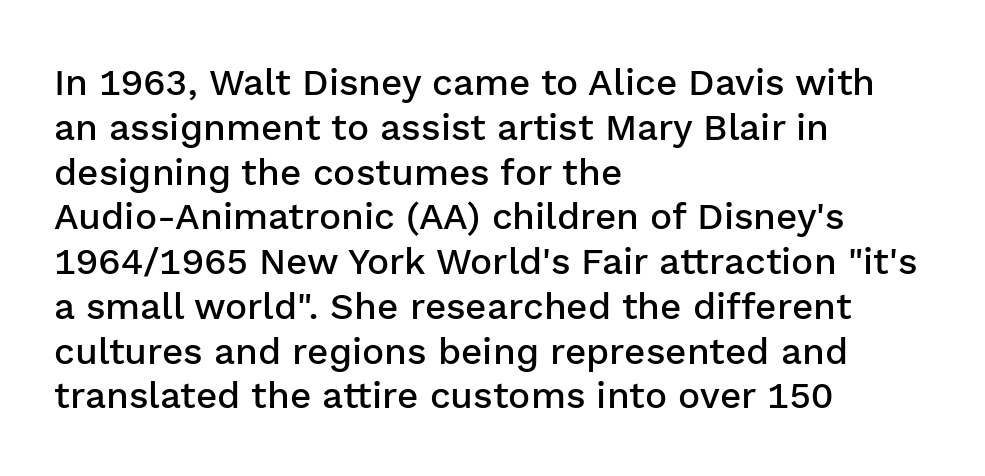
The image shows 37 px semibold sans-serif type, upright; set left-aligned, line spacing 1.21x, normal letter spacing, not underlined; low stroke contrast and a medium x-height.
